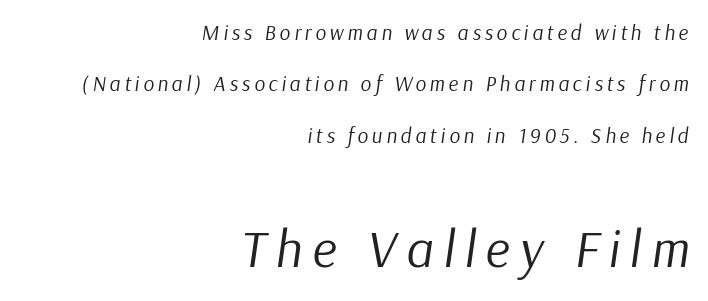
The image shows 53 px regular-weight type, italic (leaning right); set right-aligned, loose line spacing (2.45x), not underlined; the second (bottom) block is 2.52x larger; low stroke contrast and a medium x-height.
